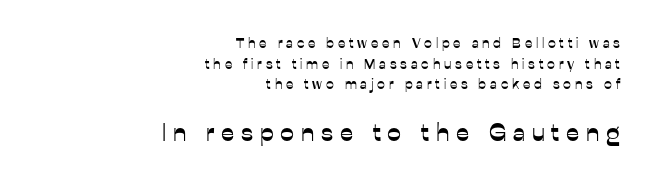
{"italic": "no", "underline": "no", "align": "right", "line_spacing": "normal", "line_spacing_ratio": 1.48, "letter_spacing": "wide", "letter_spacing_em": 0.27, "larger_block": "second", "size_ratio": 1.79, "glyph_px": 25}
